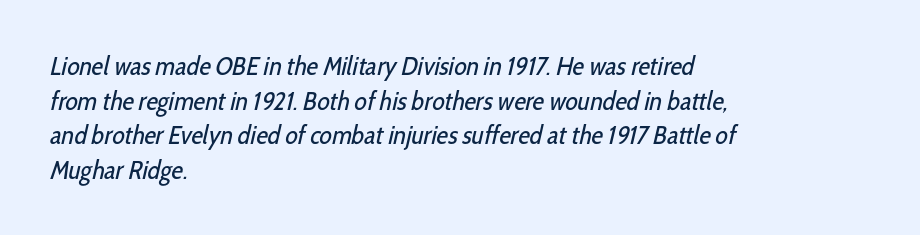
The passage shown stacks its lines at a standard gap. The lines in this sample share a left origin and differ only in where they stop. Words appear dense and cohesive because spacing is normal. Only glyphs here, with clear space below each row. Ink coverage per letter is moderate at most.
